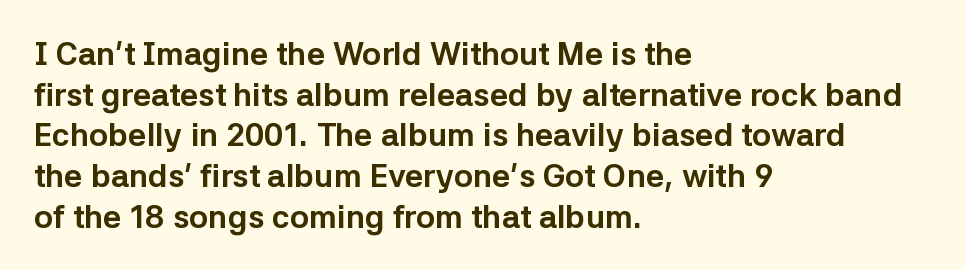
Q: Is the text bold? A: Yes.
Q: Is the text italic (slanted)? A: No, it is upright.
Q: Is the typeface a serif or a sans-serif typeface? A: Sans-serif.
Q: Is the text underlined? A: No.
Q: How is the paragraph aligned? A: Left-aligned.
Q: Is the spacing between letters normal or unusually wide? A: Normal.
Q: Is the spacing between lines tight, normal or loose? A: Normal.
Q: Width (condensed, normal, or wide)? A: Normal.
Q: Stroke contrast? A: Low.
Q: x-height? A: Medium.
Q: Monospaced? A: No.
